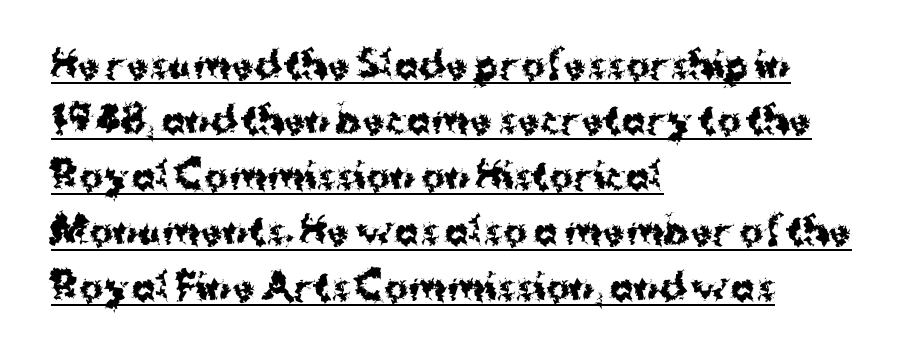
Q: Is the text bold? A: Yes.
Q: Is the text italic (slanted)? A: No, it is upright.
Q: Is the typeface a serif or a sans-serif typeface? A: Sans-serif.
Q: Is the text underlined? A: Yes.
Q: How is the paragraph aligned? A: Left-aligned.
Q: Is the spacing between letters normal or unusually wide? A: Normal.
Q: Is the spacing between lines tight, normal or loose? A: Normal.
Q: Width (condensed, normal, or wide)? A: Normal.
Q: Stroke contrast? A: Medium.
Q: x-height? A: Medium.
Q: Monospaced? A: No.
